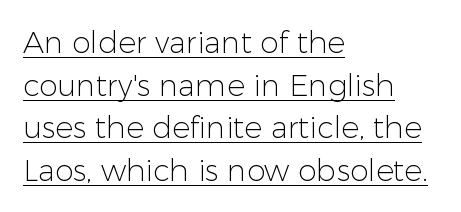
The image shows 30 px light sans-serif type, upright; set left-aligned, normal line spacing (1.42x), normal letter spacing, underlined; low stroke contrast and a medium x-height.
